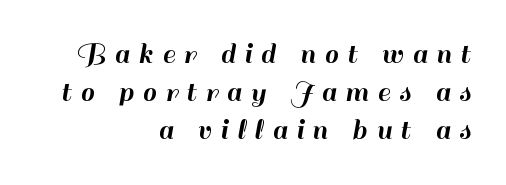
The image shows 31 px sans-serif type; set right-aligned, line spacing 1.22x, unusually wide letter spacing (+0.29 em), not underlined; high stroke contrast and a small x-height.
